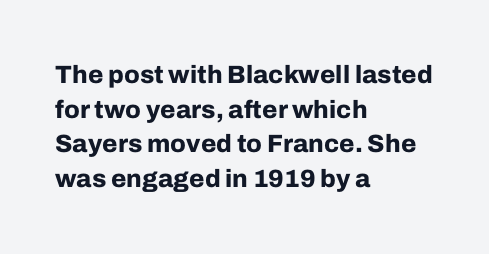
{"italic": "no", "bold": "yes", "underline": "no", "align": "left", "line_spacing": "normal", "line_spacing_ratio": 1.39, "letter_spacing": "normal", "letter_spacing_em": 0.0, "glyph_px": 25}
